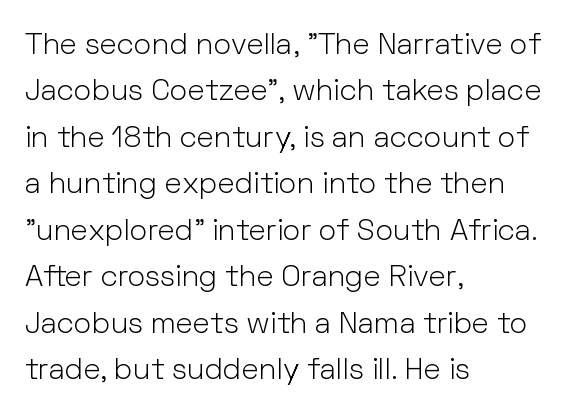
Each letter keeps its own natural width here, so spacing adapts to shape. The font family rendered here belongs to the sans-serif group. Each row of text sits above clean, open space. The face looks like a standard text weight, possibly lighter.
